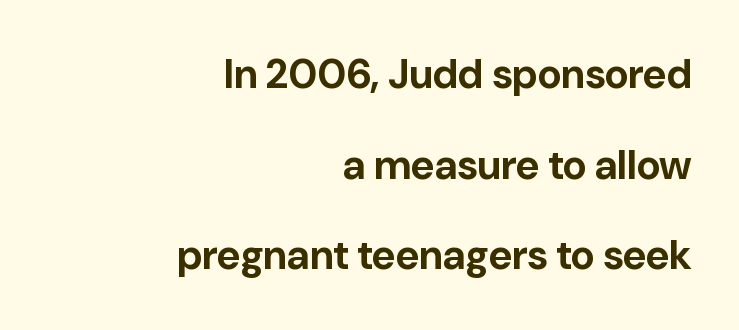
Right-aligned paragraph, ragged on the left. The rendering uses a bold face; every stroke is thick and dark. The letters stand straight up with perfectly vertical stems. Is this a sans? Yes — the strokes have no serifs. The rendering uses natural spacing where letterforms have individual widths.
